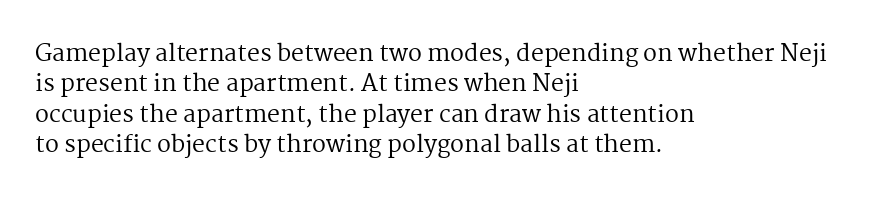
The space directly below the letters is spotless. Caption: standard tracking, unaltered. Vertically, the passage feels balanced, rows spaced as you'd expect. Does the lettering tilt? It doesn't — this is upright.
